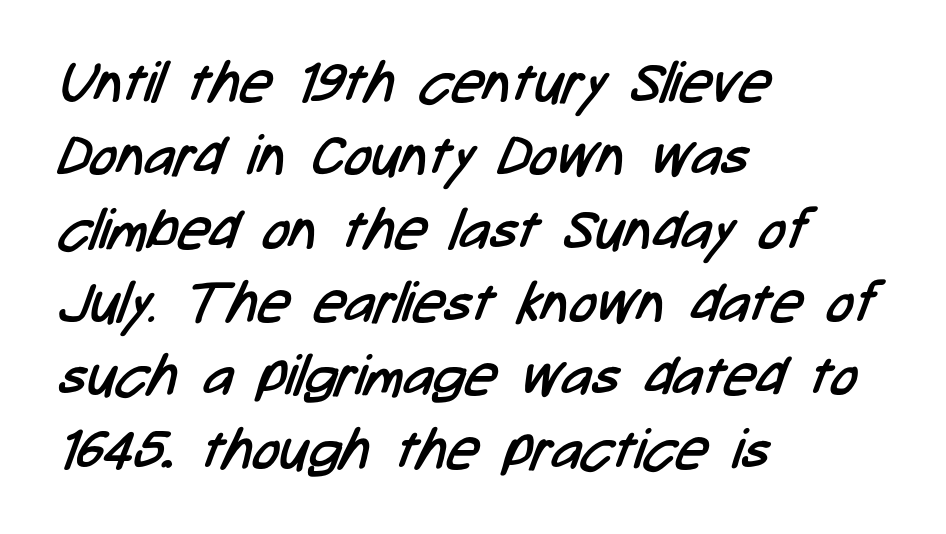
{"serif": "no", "bold": "no", "weight": "regular", "width": "condensed", "stroke_contrast": "low", "x_height": "medium", "monospaced": "no", "underline": "no", "align": "left", "line_spacing": "normal", "line_spacing_ratio": 1.31, "letter_spacing": "normal", "letter_spacing_em": 0.0, "glyph_px": 56}
